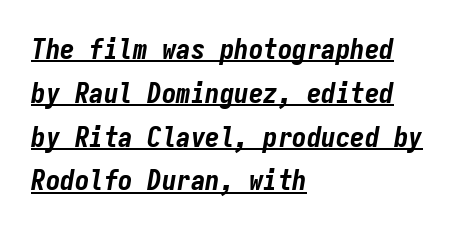
{"italic": "yes", "lean": "right", "slant_degrees": 9, "bold": "yes", "weight": "bold", "width": "condensed", "stroke_contrast": "low", "x_height": "medium", "monospaced": "yes", "underline": "yes", "align": "left", "line_spacing": "normal", "line_spacing_ratio": 1.51, "letter_spacing": "normal", "letter_spacing_em": 0.0, "glyph_px": 29}
